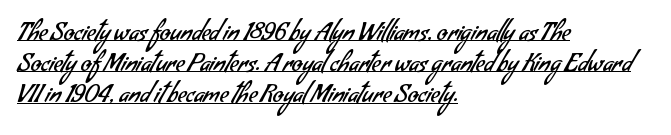
The image shows 24 px text type; set left-aligned, normal line spacing (1.3x), normal letter spacing, underlined.
